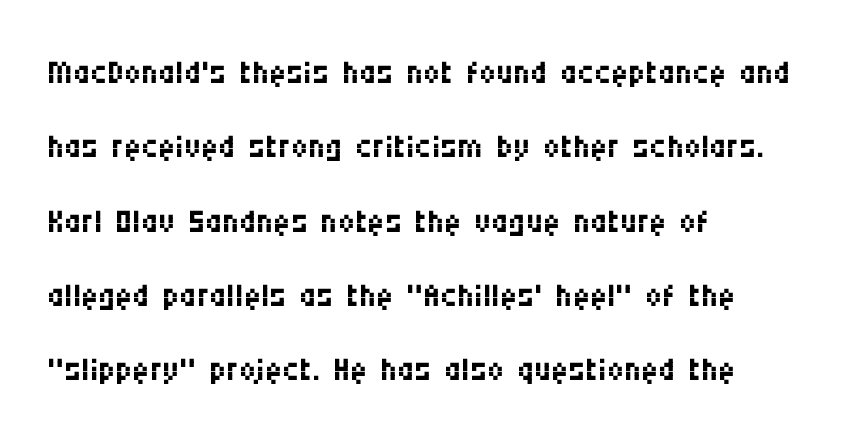
Q: Is the text bold? A: No.
Q: Is the text italic (slanted)? A: No, it is upright.
Q: Is the typeface a serif or a sans-serif typeface? A: Sans-serif.
Q: Is the text underlined? A: No.
Q: How is the paragraph aligned? A: Left-aligned.
Q: Is the spacing between letters normal or unusually wide? A: Normal.
Q: Is the spacing between lines tight, normal or loose? A: Normal.
Q: Width (condensed, normal, or wide)? A: Condensed.
Q: Stroke contrast? A: Medium.
Q: x-height? A: Large.
Q: Monospaced? A: No.
